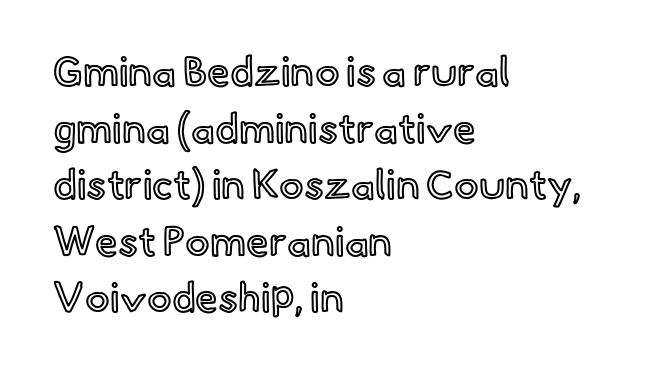
The image shows 41 px text type, upright; set left-aligned, normal line spacing (1.38x), normal letter spacing, not underlined; a small x-height.
